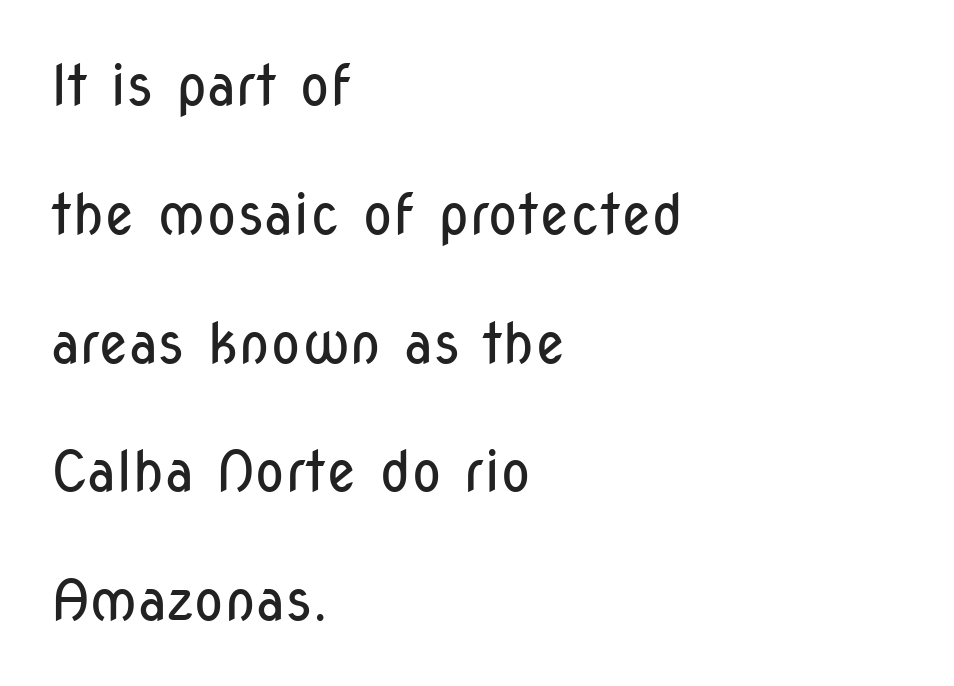
The image shows 56 px regular-weight, condensed sans-serif type, upright; set left-aligned, loose line spacing (2.3x), normal letter spacing, not underlined; low stroke contrast and a medium x-height.
